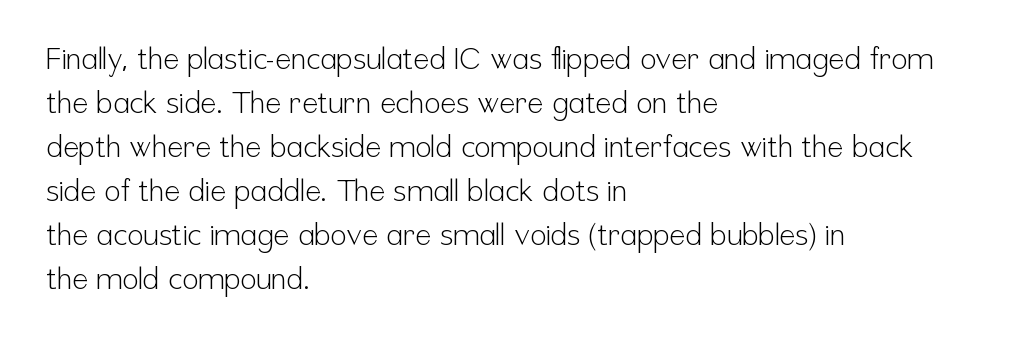
{"serif": "no", "italic": "no", "bold": "no", "weight": "light", "width": "condensed", "stroke_contrast": "low", "x_height": "medium", "monospaced": "no", "underline": "no", "align": "left", "line_spacing": "normal", "line_spacing_ratio": 1.47, "letter_spacing": "normal", "letter_spacing_em": 0.0, "glyph_px": 30}
